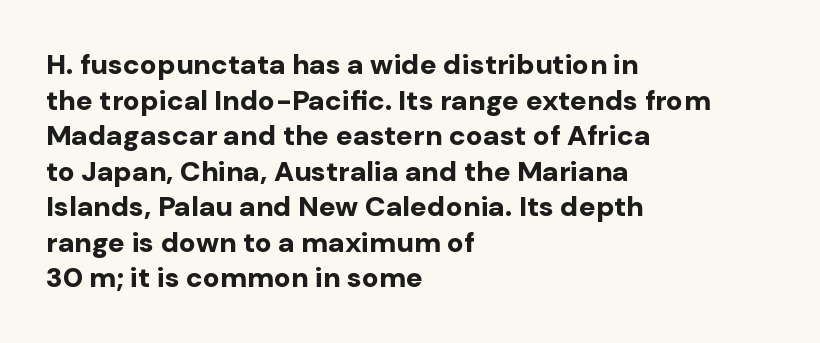
Q: Is the text bold? A: Yes.
Q: Is the text italic (slanted)? A: No, it is upright.
Q: Is the typeface a serif or a sans-serif typeface? A: Sans-serif.
Q: Is the text underlined? A: No.
Q: How is the paragraph aligned? A: Left-aligned.
Q: Is the spacing between letters normal or unusually wide? A: Normal.
Q: Is the spacing between lines tight, normal or loose? A: Normal.
Q: Width (condensed, normal, or wide)? A: Normal.
Q: Stroke contrast? A: Low.
Q: x-height? A: Medium.
Q: Monospaced? A: No.
